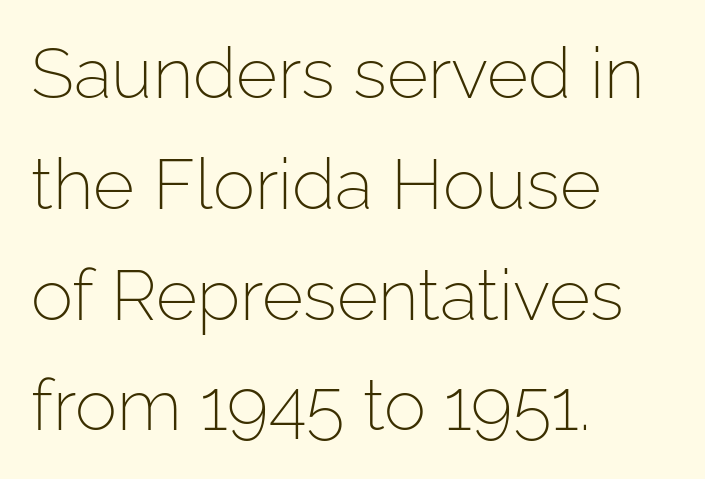
{"serif": "no", "italic": "no", "bold": "no", "weight": "light", "width": "normal", "stroke_contrast": "low", "x_height": "medium", "monospaced": "no", "underline": "no", "align": "left", "line_spacing": "normal", "line_spacing_ratio": 1.56, "letter_spacing": "normal", "letter_spacing_em": 0.0, "glyph_px": 71}
